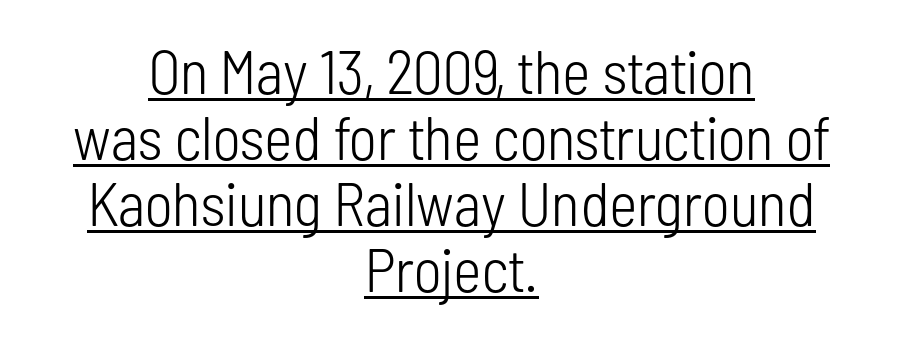
A typesetter would mark this as roman, not italic. Honestly, the rows look squashed on top of each other. The horizontal fit of the characters is conventional and even. The characters are drawn with everyday or finer stroke widths. In terms of letterform style, serifs are entirely absent.
